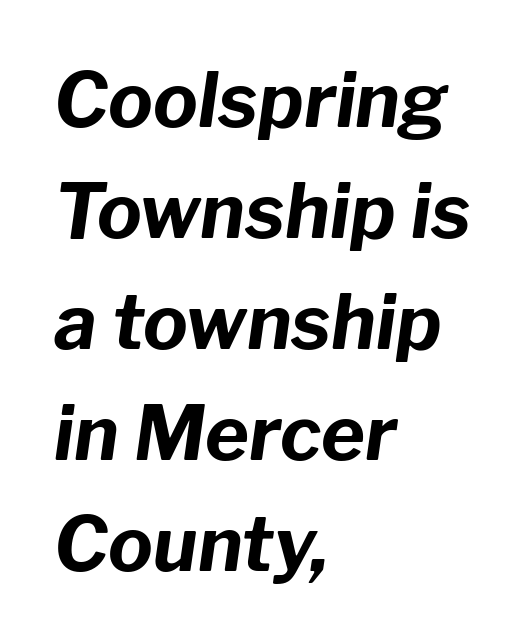
Quick note: interline space is typical. Heavy-handed strokes throughout: this text is bold. The glyphs look as if they've been sheared to an angle. The setting favours the left margin, as ordinary paragraphs usually do. Do the characters align in a grid? No, the font is proportional. The passage shown has conventional tracking throughout.
